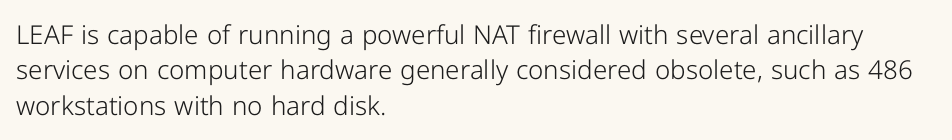
{"italic": "no", "bold": "no", "underline": "no", "align": "left", "line_spacing": "normal", "line_spacing_ratio": 1.36, "letter_spacing": "normal", "letter_spacing_em": 0.0, "glyph_px": 26}
